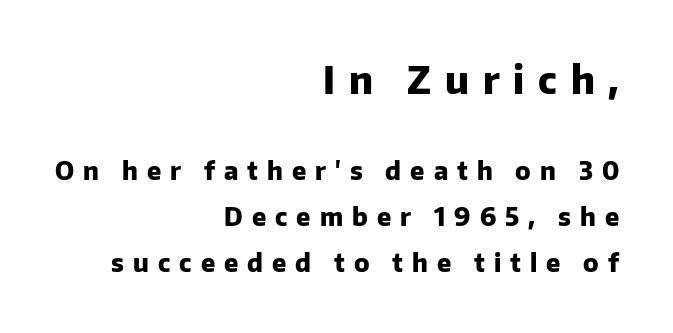
Short and long lines alike share a common ending point at right. Typesetter's note — upper block bumped up in size, lower block left smaller. Each letter keeps its own natural width here, so spacing adapts to shape. This is heavy type, rendered in bold. Vertical strokes here are truly vertical. The space directly below the letters is spotless.
